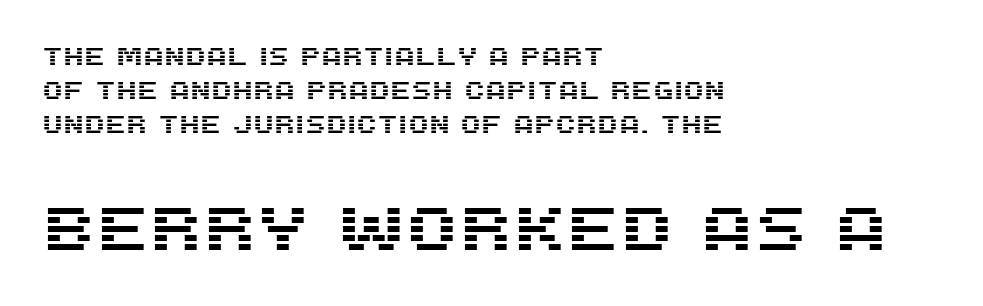
Q: Is the text italic (slanted)? A: No, it is upright.
Q: Is the typeface a serif or a sans-serif typeface? A: Sans-serif.
Q: Is the text underlined? A: No.
Q: How is the paragraph aligned? A: Left-aligned.
Q: Is the spacing between letters normal or unusually wide? A: Normal.
Q: Is the spacing between lines tight, normal or loose? A: Normal.
Q: Which block of text is set in a larger size, the first (top) or the second (bottom)? A: The second (bottom) one.
Q: Width (condensed, normal, or wide)? A: Normal.
Q: Stroke contrast? A: Medium.
Q: x-height? A: Large.
Q: Monospaced? A: No.
